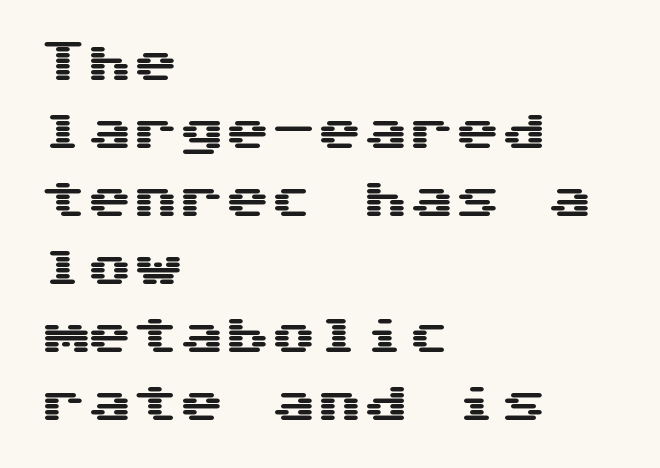
{"serif": "no", "italic": "no", "width": "wide", "stroke_contrast": "medium", "x_height": "medium", "underline": "no", "align": "left", "line_spacing": "normal", "line_spacing_ratio": 1.48, "letter_spacing": "normal", "letter_spacing_em": 0.0, "glyph_px": 46}
